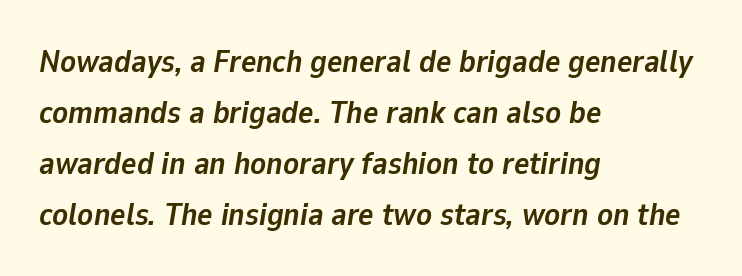
The image shows 32 px semibold type, italic (leaning right); set left-aligned, normal line spacing (1.59x), normal letter spacing, not underlined; low stroke contrast and a medium x-height.
